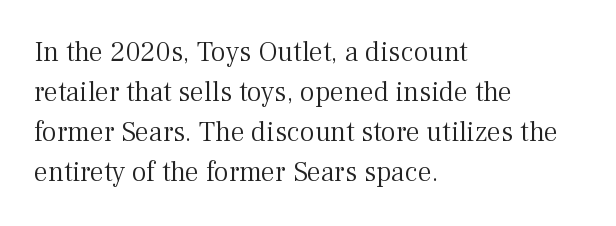
The gap between lines stays unmarked. These lines are set flush left with a ragged right edge. Notice how the stems are strictly vertical — no italics here. This sample uses plain, unmodified letter spacing. Spacing verdict: proportional, widths tailored to each character.
